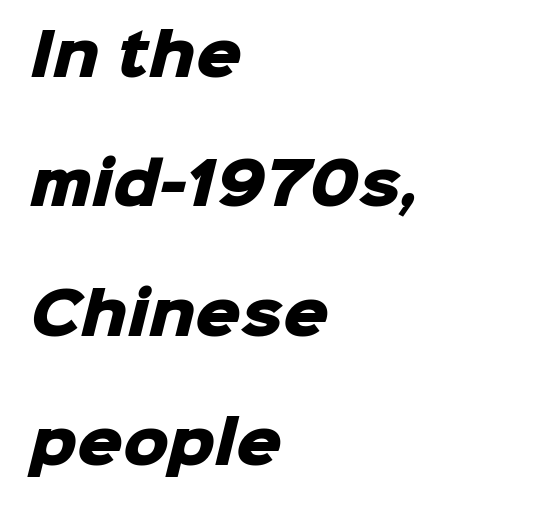
{"serif": "no", "bold": "yes", "weight": "heavy", "width": "normal", "stroke_contrast": "low", "x_height": "medium", "monospaced": "no", "underline": "no", "align": "left", "line_spacing": "loose", "line_spacing_ratio": 2.27, "letter_spacing": "normal", "letter_spacing_em": 0.0, "glyph_px": 57}
